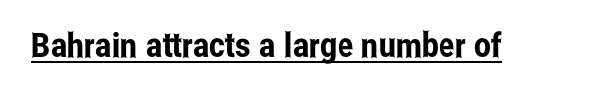
The image shows 34 px condensed sans-serif type, upright; set normal letter spacing, underlined; low stroke contrast and a medium x-height.
